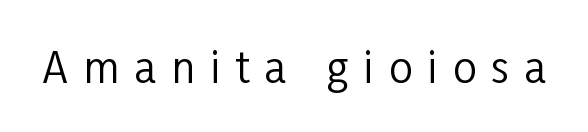
Q: Is the text bold? A: No.
Q: Is the text italic (slanted)? A: No, it is upright.
Q: Is the typeface a serif or a sans-serif typeface? A: Sans-serif.
Q: Is the text underlined? A: No.
Q: Is the spacing between letters normal or unusually wide? A: Unusually wide.
Q: Width (condensed, normal, or wide)? A: Condensed.
Q: Stroke contrast? A: Low.
Q: x-height? A: Medium.
Q: Monospaced? A: No.
